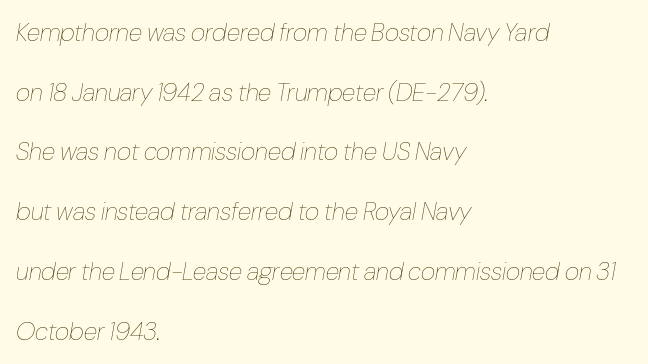
Students, observe: this is what heavily led, spacious text looks like. Descenders are the only things crossing below the line. The ragged edge is on the right, which tells us the setting is flush left. The horizontal fit of the characters is conventional and even. Ink coverage per letter is moderate at most.
